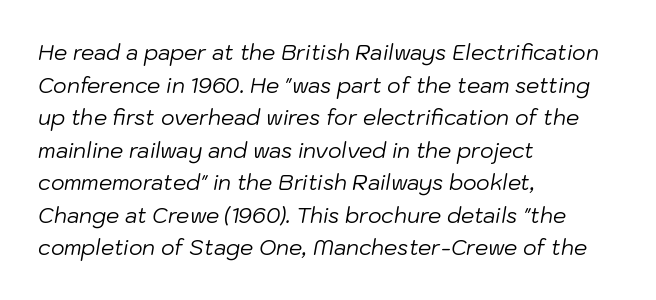
{"italic": "yes", "lean": "right", "slant_degrees": 10, "bold": "no", "underline": "no", "align": "left", "line_spacing": "normal", "line_spacing_ratio": 1.55, "letter_spacing": "normal", "letter_spacing_em": 0.0, "glyph_px": 21}
